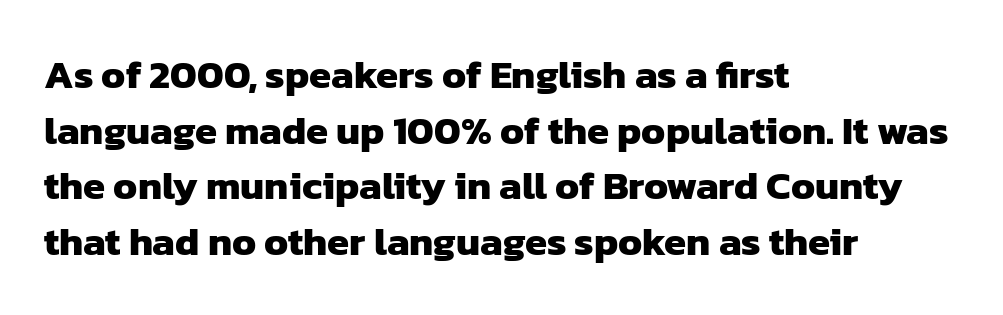
{"serif": "no", "bold": "yes", "weight": "heavy", "width": "normal", "stroke_contrast": "low", "x_height": "medium", "monospaced": "no", "underline": "no", "align": "left", "line_spacing": "normal", "line_spacing_ratio": 1.39, "letter_spacing": "normal", "letter_spacing_em": 0.0, "glyph_px": 40}
